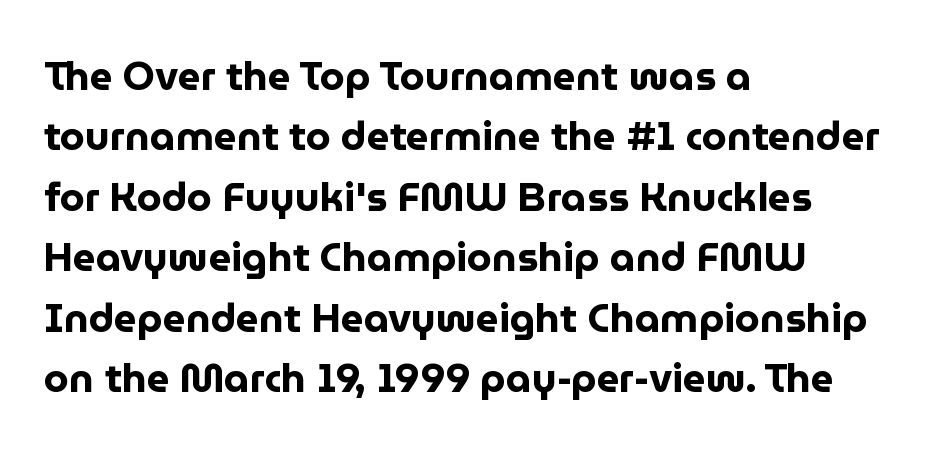
Q: Is the text bold? A: Yes.
Q: Is the text italic (slanted)? A: No, it is upright.
Q: Is the typeface a serif or a sans-serif typeface? A: Sans-serif.
Q: Is the text underlined? A: No.
Q: How is the paragraph aligned? A: Left-aligned.
Q: Is the spacing between letters normal or unusually wide? A: Normal.
Q: Is the spacing between lines tight, normal or loose? A: Normal.
Q: Width (condensed, normal, or wide)? A: Normal.
Q: Stroke contrast? A: Low.
Q: x-height? A: Medium.
Q: Monospaced? A: No.
